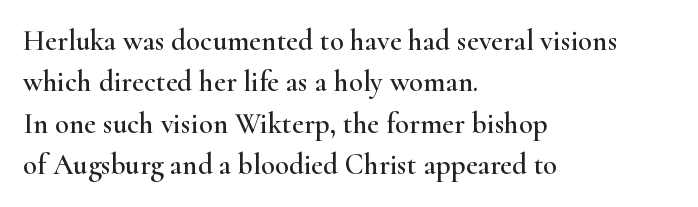
The image shows 29 px wide serif type, upright; set left-aligned, normal line spacing (1.43x), normal letter spacing, not underlined; high stroke contrast and a small x-height.
